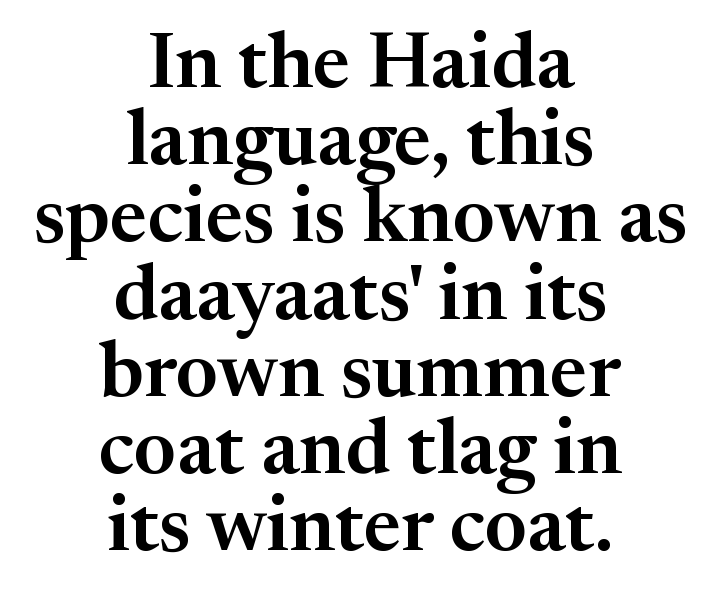
{"serif": "yes", "italic": "no", "width": "normal", "stroke_contrast": "medium", "x_height": "medium", "monospaced": "no", "underline": "no", "align": "center", "line_spacing": "tight", "line_spacing_ratio": 0.99, "letter_spacing": "normal", "letter_spacing_em": 0.0, "glyph_px": 78}
